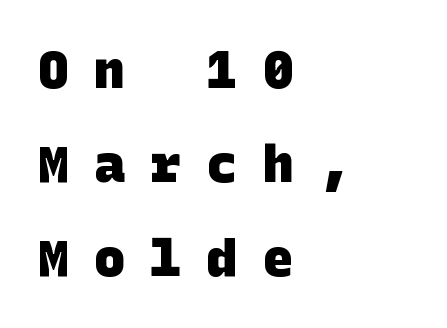
{"serif": "no", "bold": "yes", "weight": "heavy", "width": "normal", "stroke_contrast": "low", "x_height": "large", "underline": "no", "align": "left", "line_spacing_ratio": 1.81, "letter_spacing": "wide", "letter_spacing_em": 0.48, "glyph_px": 52}
